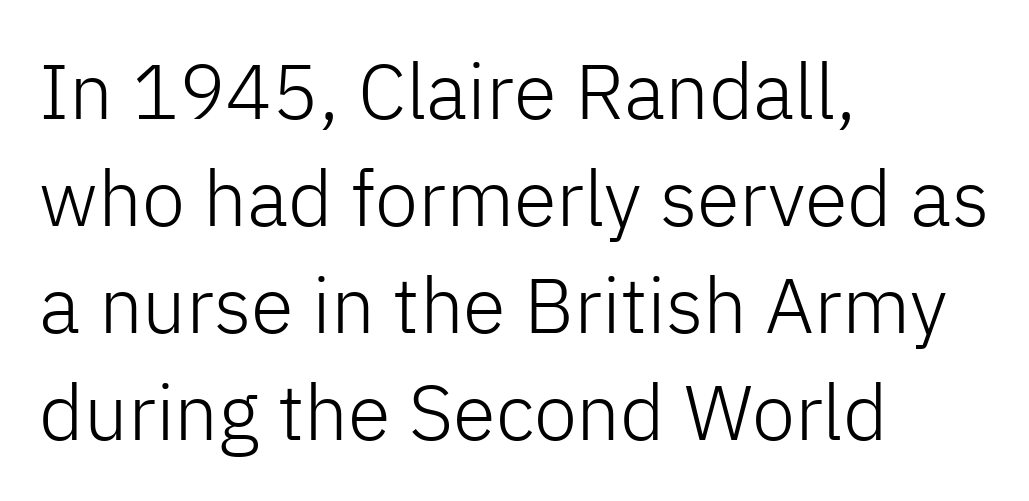
When letters stand straight like this, we call the style roman or upright. Notice how descenders clear the ascenders below comfortably — that's standard leading. Each stroke keeps to a modest, everyday thickness or less. Classification — sans serif. Rule under the text: the space is simply empty. Here the glyphs are tracked normally, forming tight word shapes.
